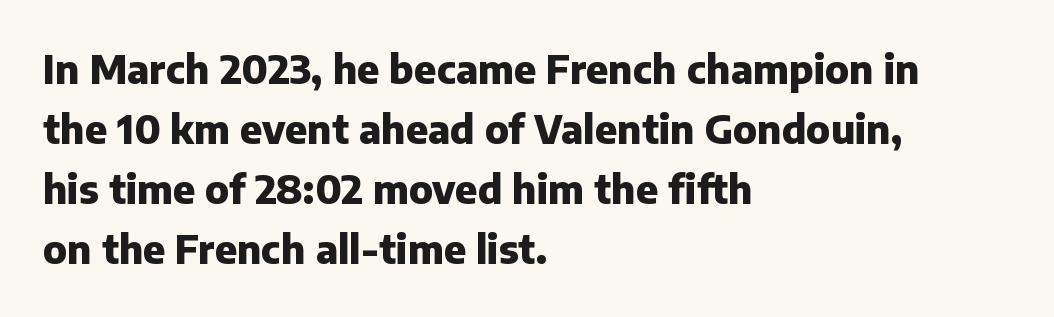
Q: Is the text bold? A: Yes.
Q: Is the text italic (slanted)? A: No, it is upright.
Q: Is the typeface a serif or a sans-serif typeface? A: Sans-serif.
Q: Is the text underlined? A: No.
Q: How is the paragraph aligned? A: Left-aligned.
Q: Is the spacing between letters normal or unusually wide? A: Normal.
Q: Is the spacing between lines tight, normal or loose? A: Normal.
Q: Width (condensed, normal, or wide)? A: Normal.
Q: Stroke contrast? A: Low.
Q: x-height? A: Medium.
Q: Monospaced? A: No.
